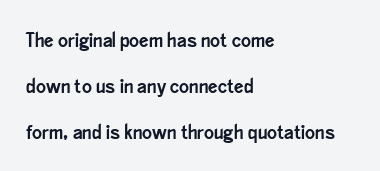
Italic: no, the glyphs are upright roman. Underlining? Definitely not there. Vertical spacing — loose. Students, note that the glyphs here touch the page at normal intervals.
